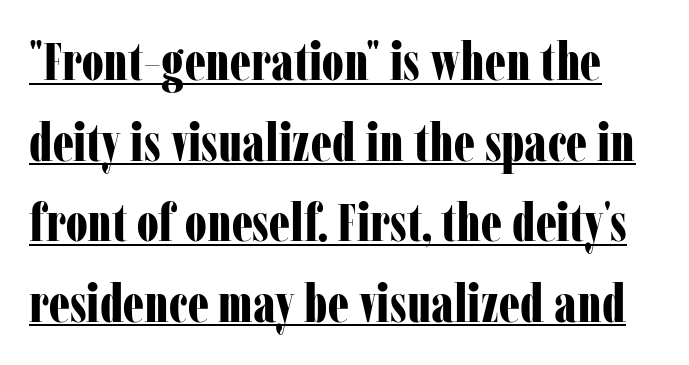
Quick note: interline space is typical. This sample uses an upright cut, with every glyph sitting square on the baseline. Summary of weight: heavy, a full bold. Think of a printed novel: that variable character pitch is what you see here. The passage shown is underscored from start to finish. Letter spacing: default.
